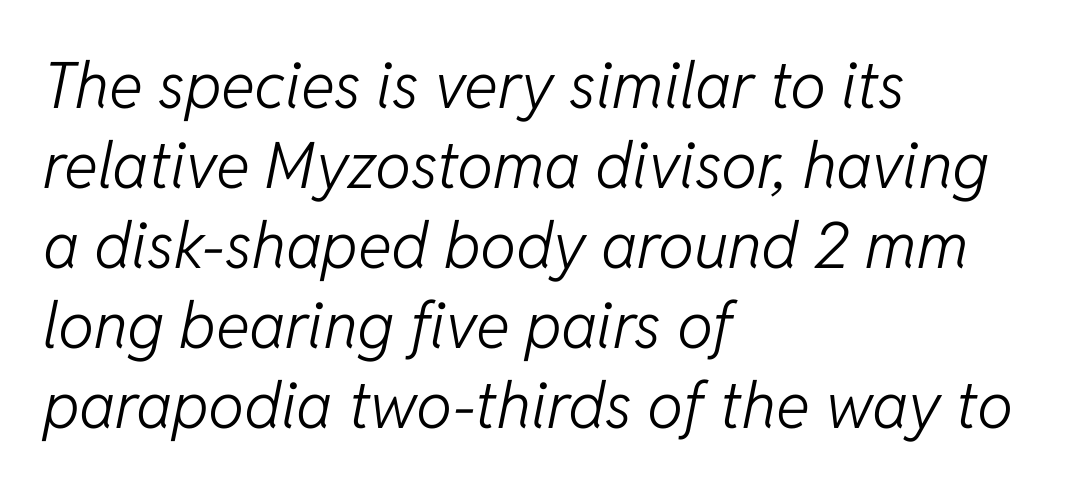
Each line starts at the same left margin while the right side varies. The face used here is proportionally spaced, like ordinary book or web type. Leading: standard. Any mark beneath the type? The region is blank. Yep, that's italic — everything's leaning. The typeface has the unassuming heft of standard copy or less.
